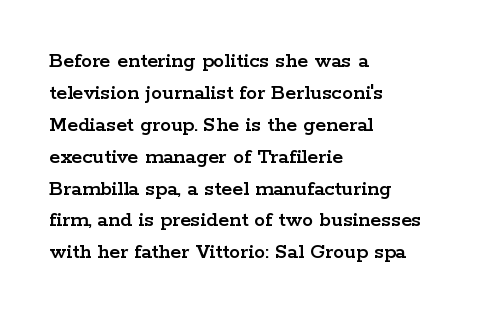
Left-aligned paragraph, ragged on the right. Rendered with straight, roman letterforms. Successive baselines arrive at the customary interval. Descenders are the only things crossing below the line. Is the letter spacing exaggerated? No — it looks like the ordinary default.
